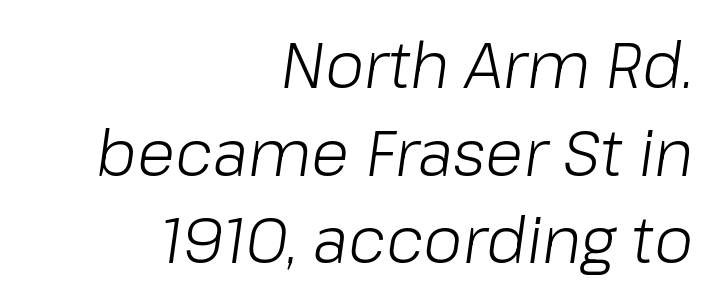
Underlining? Definitely not there. This sample uses an oblique cut, with every glyph tilted off the vertical. This sample keeps an unexceptional amount of space between lines. Visually the block forms a straight wall on the right and a jagged coastline on the left.
